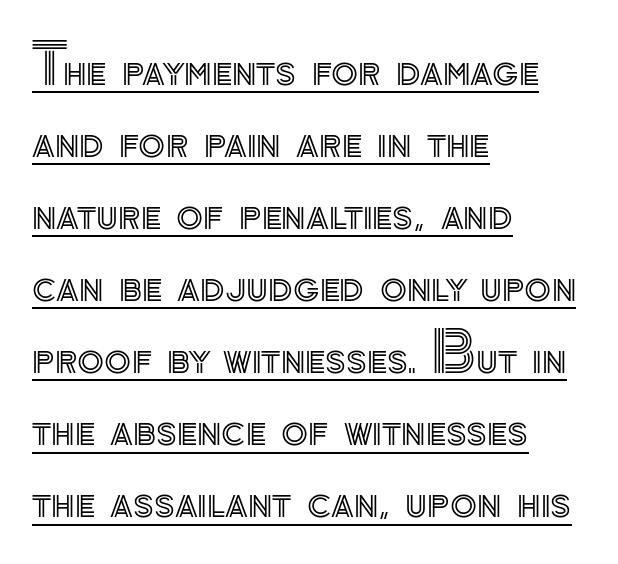
Honestly, the letter spacing is just normal — you wouldn't notice it. In terms of posture, this sample is upright. Character widths vary here, with narrow letters taking less room than wide ones. The block of text has a typical density, with ordinary space between rows. A rule runs beneath these lines of type.
